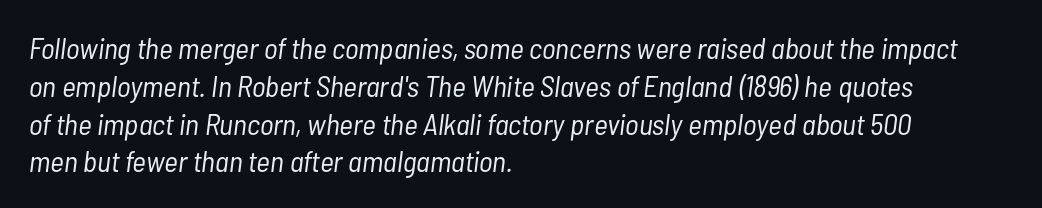
Q: Is the text bold? A: No.
Q: Is the text italic (slanted)? A: Yes, it leans right by about 7 degrees.
Q: Is the text underlined? A: No.
Q: How is the paragraph aligned? A: Left-aligned.
Q: Is the spacing between letters normal or unusually wide? A: Normal.
Q: Is the spacing between lines tight, normal or loose? A: Normal.
Q: Width (condensed, normal, or wide)? A: Condensed.
Q: Stroke contrast? A: Low.
Q: x-height? A: Medium.
Q: Monospaced? A: No.
